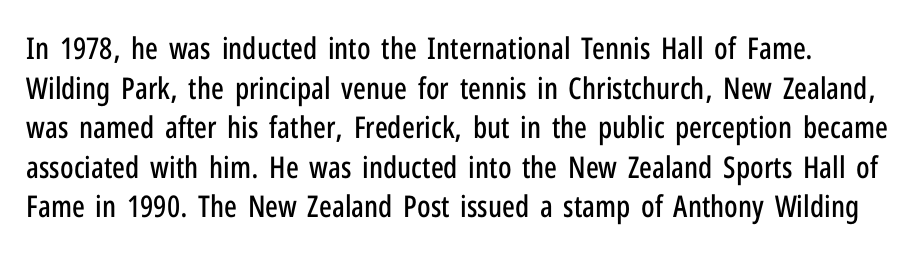
{"serif": "no", "italic": "no", "width": "condensed", "stroke_contrast": "low", "x_height": "medium", "monospaced": "no", "underline": "no", "line_spacing": "normal", "line_spacing_ratio": 1.32, "letter_spacing": "normal", "letter_spacing_em": 0.0, "glyph_px": 30}
